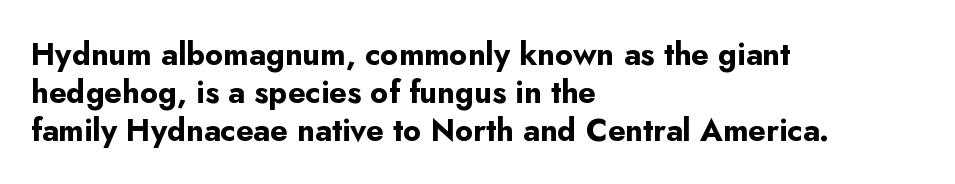
{"serif": "no", "italic": "no", "bold": "yes", "weight": "bold", "width": "normal", "stroke_contrast": "low", "x_height": "small", "monospaced": "no", "underline": "no", "align": "left", "line_spacing_ratio": 1.22, "letter_spacing": "normal", "letter_spacing_em": 0.0, "glyph_px": 31}
